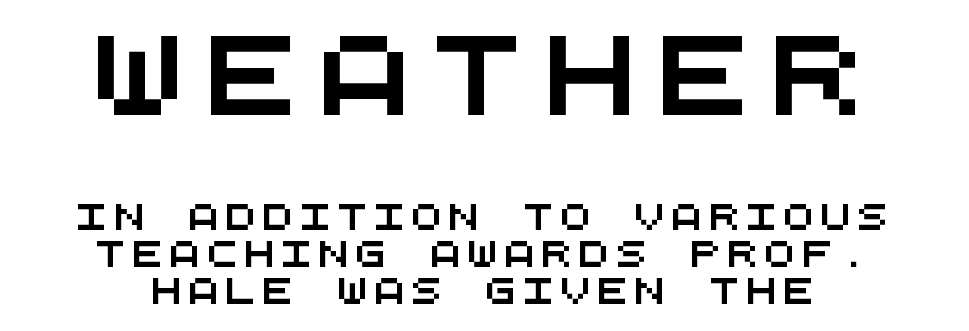
The space between consecutive lines is moderate. You could only call the tracking loose — the letters float apart. Monospaced: the letters line up in strict vertical columns. These lines are composed in type without serifs. Only glyphs here, with clear space below each row.
